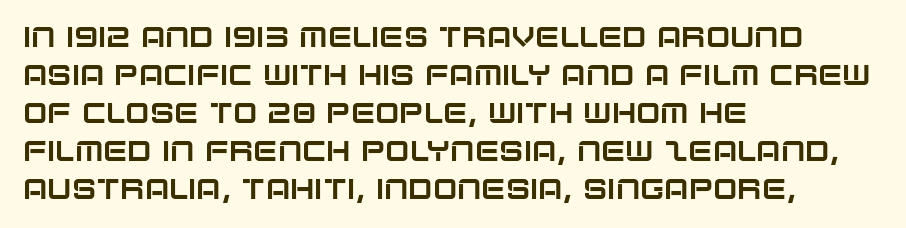
{"serif": "no", "italic": "no", "width": "normal", "stroke_contrast": "low", "x_height": "large", "monospaced": "no", "underline": "no", "align": "left", "line_spacing": "normal", "line_spacing_ratio": 1.31, "letter_spacing": "normal", "letter_spacing_em": 0.0, "glyph_px": 29}
